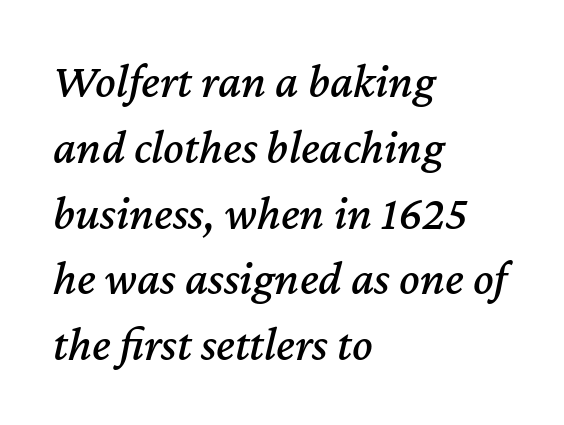
The face used here is rendered with its standard letterfit. Spacing verdict: proportional, widths tailored to each character. Reading down the column, the eye jumps a familiar distance to each next line. Glance below the letters and you will spot only blank space. The rag falls on the right side of this text block.
